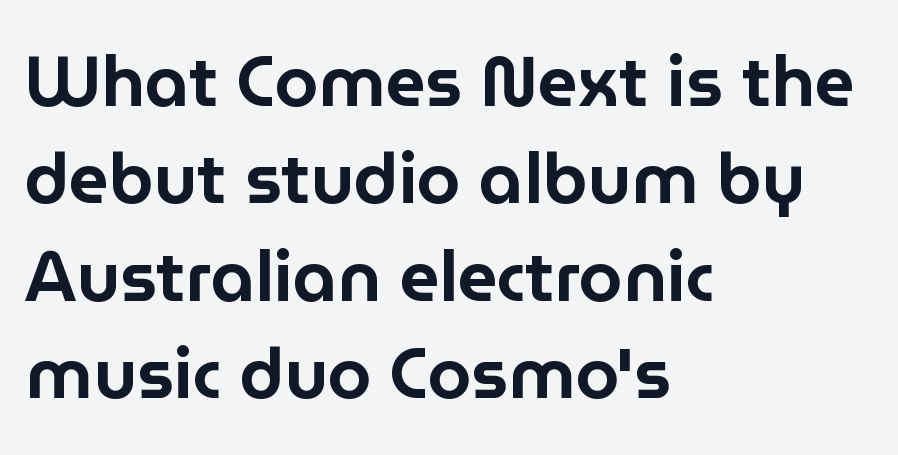
Q: Is the text italic (slanted)? A: No, it is upright.
Q: Is the typeface a serif or a sans-serif typeface? A: Sans-serif.
Q: Is the text underlined? A: No.
Q: How is the paragraph aligned? A: Left-aligned.
Q: Is the spacing between letters normal or unusually wide? A: Normal.
Q: Is the spacing between lines tight, normal or loose? A: Normal.
Q: Width (condensed, normal, or wide)? A: Normal.
Q: Stroke contrast? A: Low.
Q: x-height? A: Medium.
Q: Monospaced? A: No.
